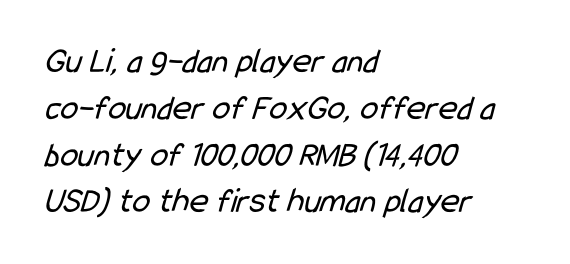
The image shows 36 px regular-weight, condensed sans-serif type; set left-aligned, normal line spacing (1.3x), normal letter spacing, not underlined; low stroke contrast and a medium x-height.
